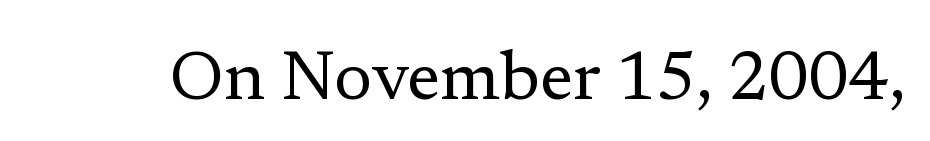
Little horizontal feet cap the strokes, marking this as serif type. These glyphs show unthickened strokes, regular width or finer. A roman cut, with each character standing at attention. Here the glyphs are tracked normally, forming tight word shapes.
